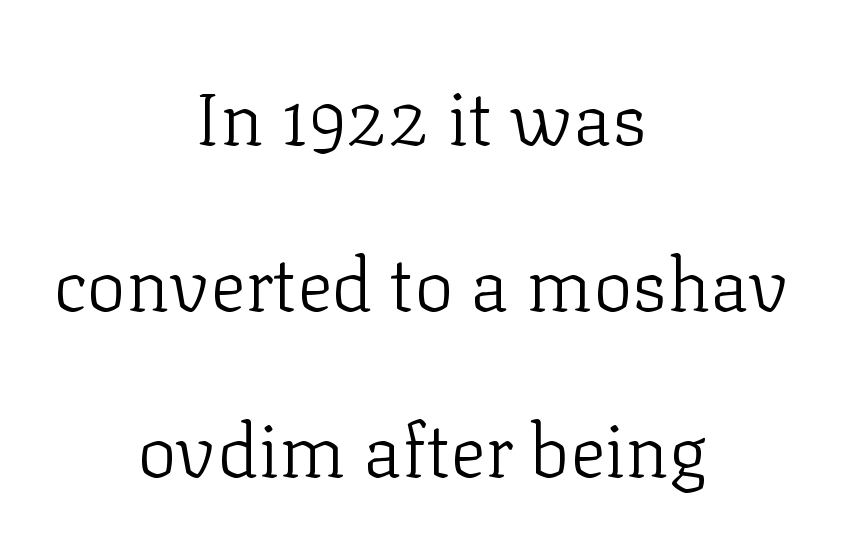
{"serif": "yes", "italic": "no", "bold": "no", "weight": "light", "width": "normal", "stroke_contrast": "low", "x_height": "medium", "monospaced": "no", "underline": "no", "align": "center", "line_spacing": "loose", "line_spacing_ratio": 2.24, "letter_spacing": "normal", "letter_spacing_em": 0.0, "glyph_px": 74}
